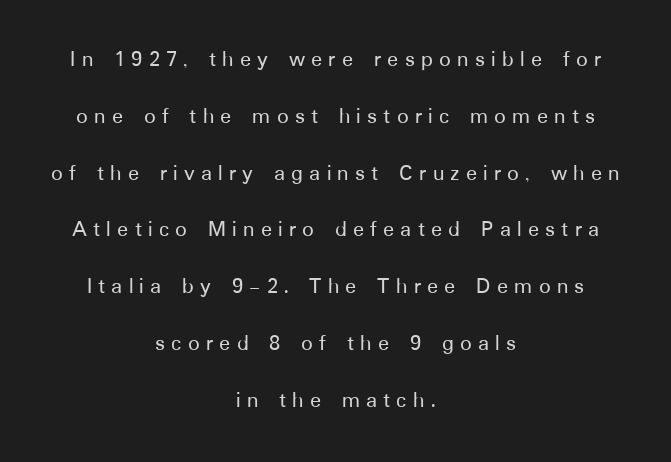
{"italic": "no", "underline": "no", "align": "center", "line_spacing": "loose", "line_spacing_ratio": 2.47, "letter_spacing": "wide", "letter_spacing_em": 0.27, "glyph_px": 23}
